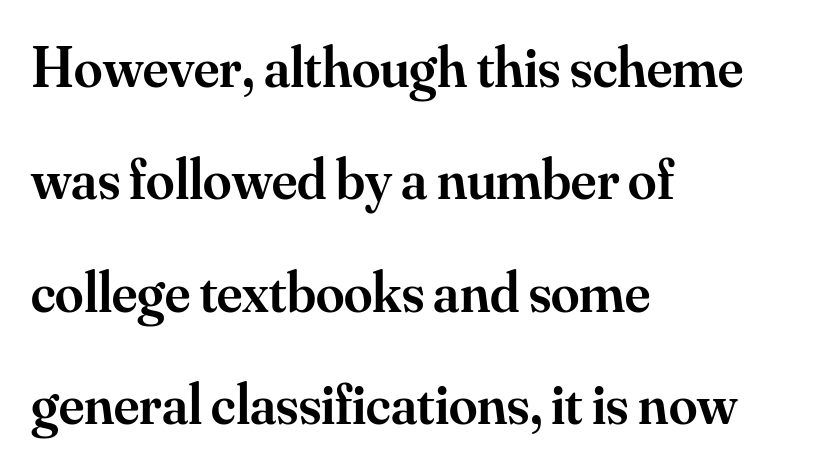
Q: Is the text bold? A: Semi-bold.
Q: Is the text italic (slanted)? A: No, it is upright.
Q: Is the typeface a serif or a sans-serif typeface? A: Serif.
Q: Is the text underlined? A: No.
Q: How is the paragraph aligned? A: Left-aligned.
Q: Is the spacing between letters normal or unusually wide? A: Normal.
Q: Is the spacing between lines tight, normal or loose? A: Loose.
Q: Width (condensed, normal, or wide)? A: Normal.
Q: Stroke contrast? A: Medium.
Q: x-height? A: Small.
Q: Monospaced? A: No.
